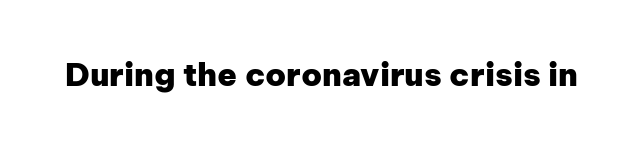
Every character sits straight up, as roman type does. Compared with typical body copy, the letter spacing here is the same. Lines of text with bare space underneath. What kind of face is this? One without serifs — a sans. Note the varied advance widths — an 'i' is clearly narrower than an 'm'.
